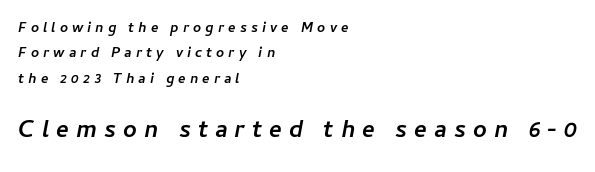
{"italic": "yes", "lean": "right", "slant_degrees": 11, "bold": "yes", "underline": "no", "align": "left", "line_spacing_ratio": 1.81, "letter_spacing": "wide", "letter_spacing_em": 0.29, "larger_block": "second", "size_ratio": 1.71, "glyph_px": 24}
